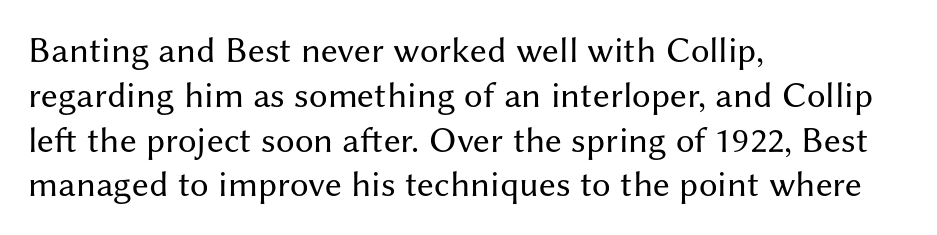
{"serif": "no", "italic": "no", "bold": "no", "weight": "regular", "width": "normal", "stroke_contrast": "medium", "x_height": "medium", "monospaced": "no", "underline": "no", "align": "left", "line_spacing_ratio": 1.21, "letter_spacing": "normal", "letter_spacing_em": 0.0, "glyph_px": 37}
